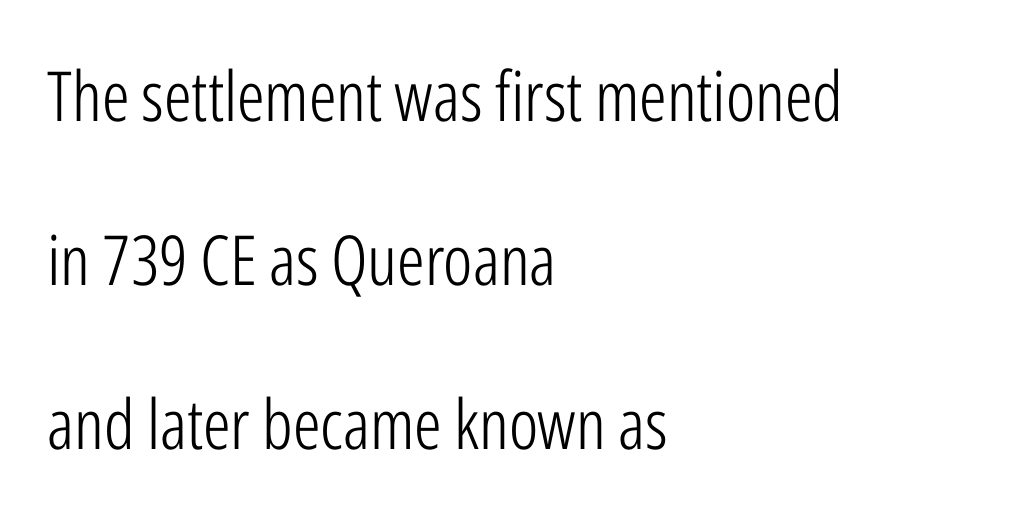
Q: Is the text bold? A: No.
Q: Is the text italic (slanted)? A: No, it is upright.
Q: Is the typeface a serif or a sans-serif typeface? A: Sans-serif.
Q: Is the text underlined? A: No.
Q: How is the paragraph aligned? A: Left-aligned.
Q: Is the spacing between letters normal or unusually wide? A: Normal.
Q: Is the spacing between lines tight, normal or loose? A: Loose.
Q: Width (condensed, normal, or wide)? A: Condensed.
Q: Stroke contrast? A: Low.
Q: x-height? A: Medium.
Q: Monospaced? A: No.
